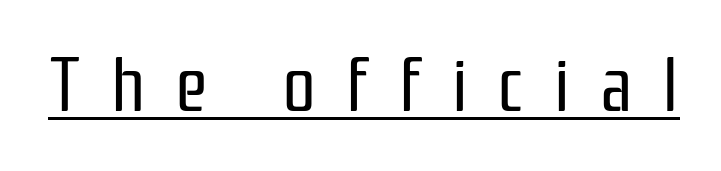
Q: Is the text bold? A: No.
Q: Is the text italic (slanted)? A: No, it is upright.
Q: Is the typeface a serif or a sans-serif typeface? A: Sans-serif.
Q: Is the text underlined? A: Yes.
Q: Is the spacing between letters normal or unusually wide? A: Unusually wide.
Q: Width (condensed, normal, or wide)? A: Condensed.
Q: Stroke contrast? A: Low.
Q: x-height? A: Medium.
Q: Monospaced? A: No.
